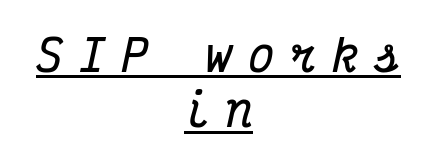
Q: Is the text bold? A: Yes.
Q: Is the text italic (slanted)? A: Yes, it leans right by about 12 degrees.
Q: Is the typeface a serif or a sans-serif typeface? A: Serif.
Q: Is the text underlined? A: Yes.
Q: How is the paragraph aligned? A: Centered.
Q: Is the spacing between letters normal or unusually wide? A: Unusually wide.
Q: Is the spacing between lines tight, normal or loose? A: Normal.
Q: Width (condensed, normal, or wide)? A: Condensed.
Q: Stroke contrast? A: Medium.
Q: x-height? A: Medium.
Q: Monospaced? A: Yes.
